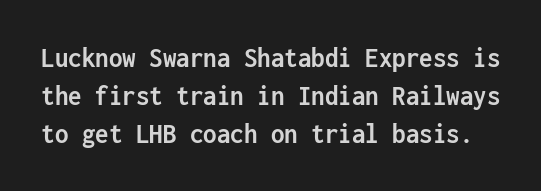
{"serif": "no", "italic": "no", "bold": "yes", "weight": "semibold", "width": "condensed", "stroke_contrast": "low", "x_height": "medium", "monospaced": "yes", "underline": "no", "line_spacing": "normal", "line_spacing_ratio": 1.27, "letter_spacing": "normal", "letter_spacing_em": 0.0, "glyph_px": 30}
